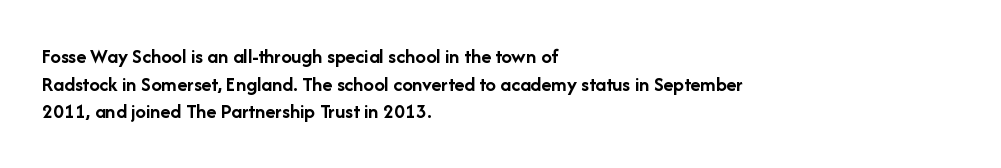
It's the straight-up-and-down kind of type. The words here are not underlined. Summary of vertical rhythm: regular, with standard interline spacing. Alignment: flush left. The rendering keeps characters at their native spacing.
